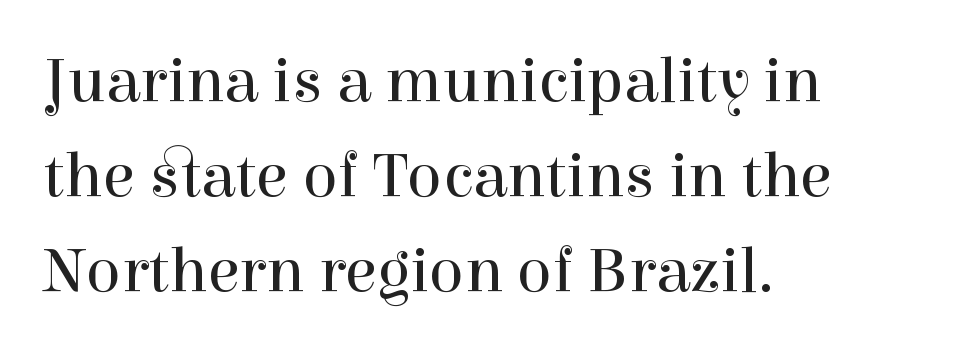
Q: Is the text bold? A: No.
Q: Is the text italic (slanted)? A: No, it is upright.
Q: Is the typeface a serif or a sans-serif typeface? A: Serif.
Q: Is the text underlined? A: No.
Q: How is the paragraph aligned? A: Left-aligned.
Q: Is the spacing between letters normal or unusually wide? A: Normal.
Q: Is the spacing between lines tight, normal or loose? A: Normal.
Q: Width (condensed, normal, or wide)? A: Normal.
Q: x-height? A: Medium.
Q: Monospaced? A: No.
